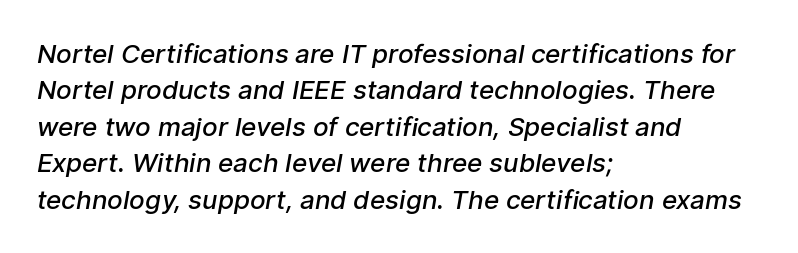
{"bold": "semi", "underline": "no", "align": "left", "line_spacing": "normal", "line_spacing_ratio": 1.4, "letter_spacing": "normal", "letter_spacing_em": 0.0, "glyph_px": 26}
